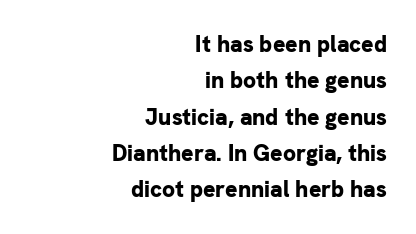
Q: Is the text bold? A: Yes.
Q: Is the text italic (slanted)? A: No, it is upright.
Q: Is the text underlined? A: No.
Q: How is the paragraph aligned? A: Right-aligned.
Q: Is the spacing between letters normal or unusually wide? A: Normal.
Q: Is the spacing between lines tight, normal or loose? A: Normal.
